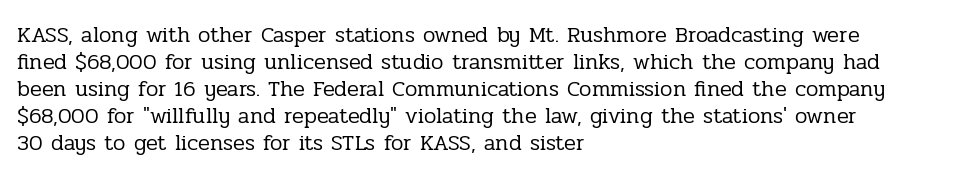
The image shows 22 px text type, upright; set left-aligned, line spacing 1.23x, normal letter spacing, not underlined.
